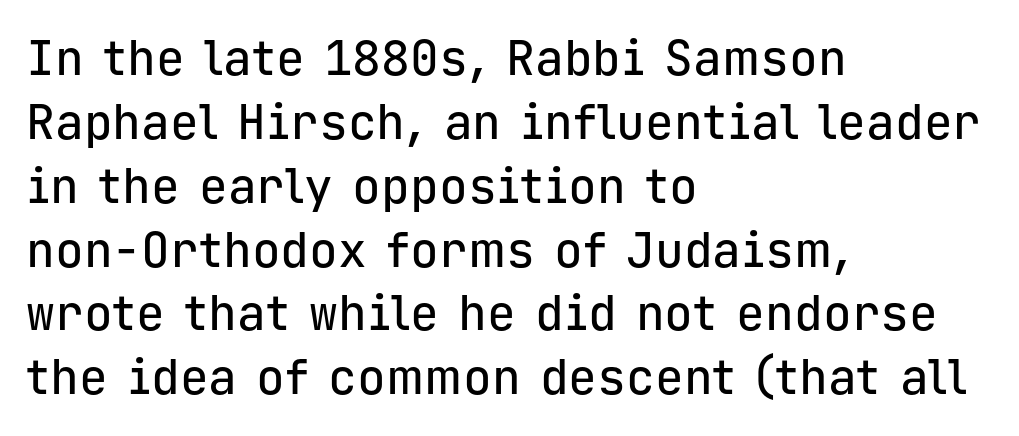
Here the designer chose a console-style face with uniform glyph widths. Leftover space on each line is placed entirely after the last word. A typesetter would call this leading conventional body-copy spacing. Underline: absent. The face used here is a sans, in the tradition of grotesques and geometrics.
